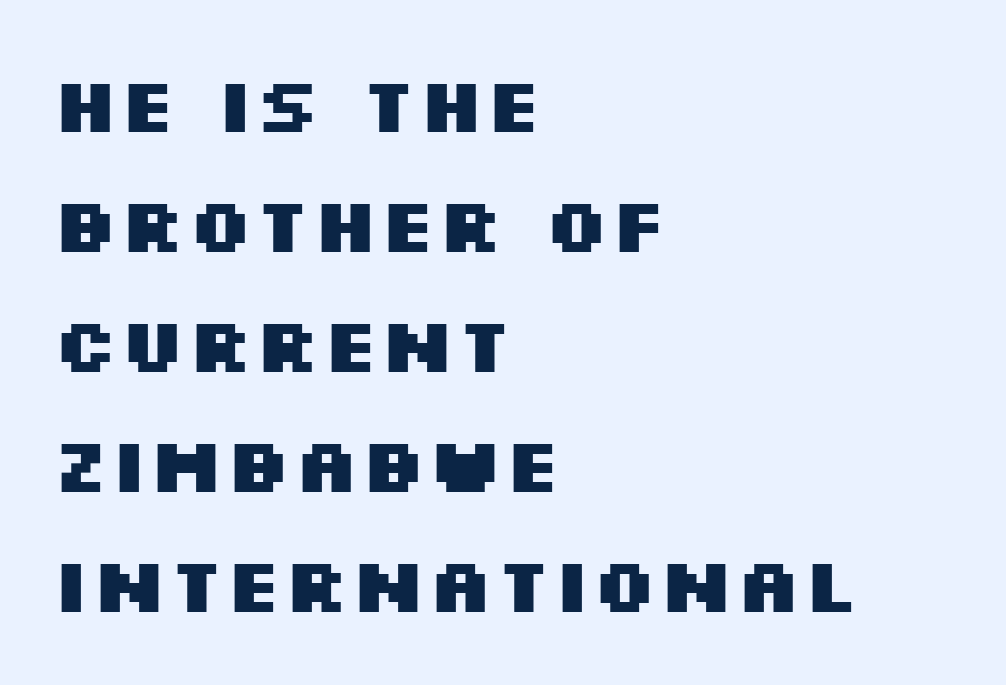
This sample uses plain, unmodified letter spacing. The text block is weighted toward the left margin, trailing off unevenly rightward. Normally led — the rows are evenly, conventionally spaced. The rendering uses a bold face; every stroke is thick and dark. This sample has the flowing, uneven cadence of proportional lettering. Typographically, this falls in the sans-serif category.
